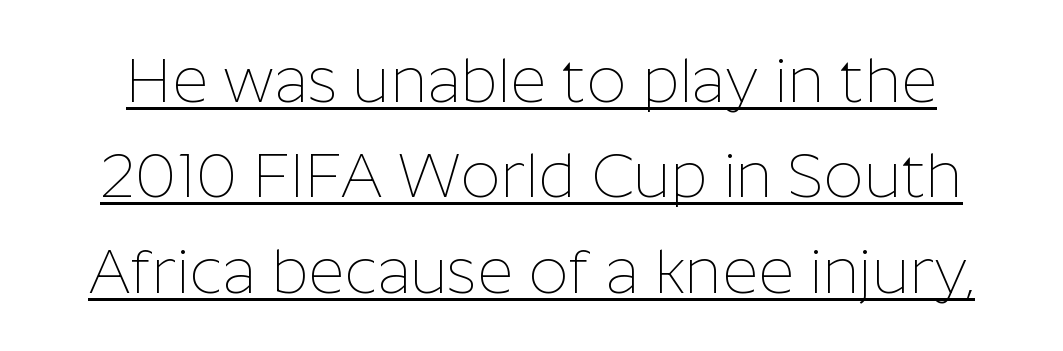
Looks like regular typesetting: each glyph gets only the width it needs. Rows of type keep a routine distance in the vertical direction. Nope, no serifs anywhere on these letters. You could call the tracking neutral — neither tight nor loose. These lines were composed using upright roman letters.
